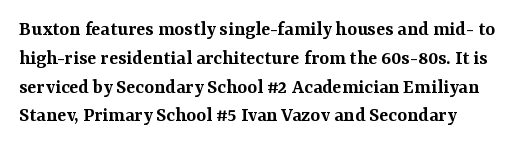
Q: Is the text bold? A: Semi-bold.
Q: Is the text italic (slanted)? A: No, it is upright.
Q: Is the text underlined? A: No.
Q: How is the paragraph aligned? A: Left-aligned.
Q: Is the spacing between letters normal or unusually wide? A: Normal.
Q: Is the spacing between lines tight, normal or loose? A: Normal.
